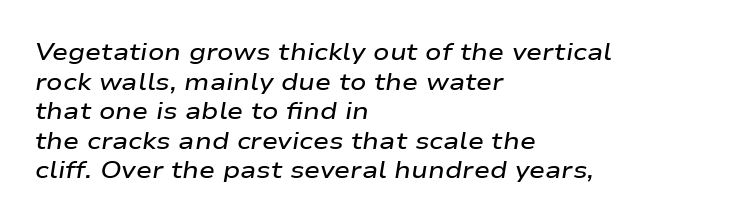
The image shows 24 px text type, italic (leaning right); set left-aligned, line spacing 1.23x, normal letter spacing, not underlined.
